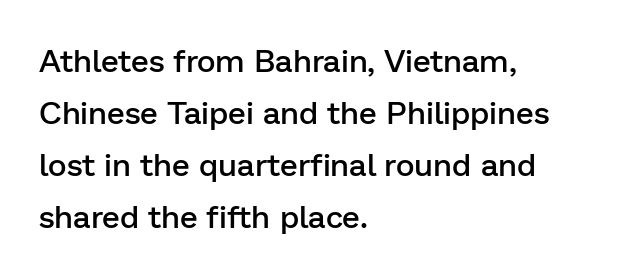
The image shows 32 px semibold sans-serif type, upright; set left-aligned, normal line spacing (1.63x), normal letter spacing, not underlined; low stroke contrast and a medium x-height.
